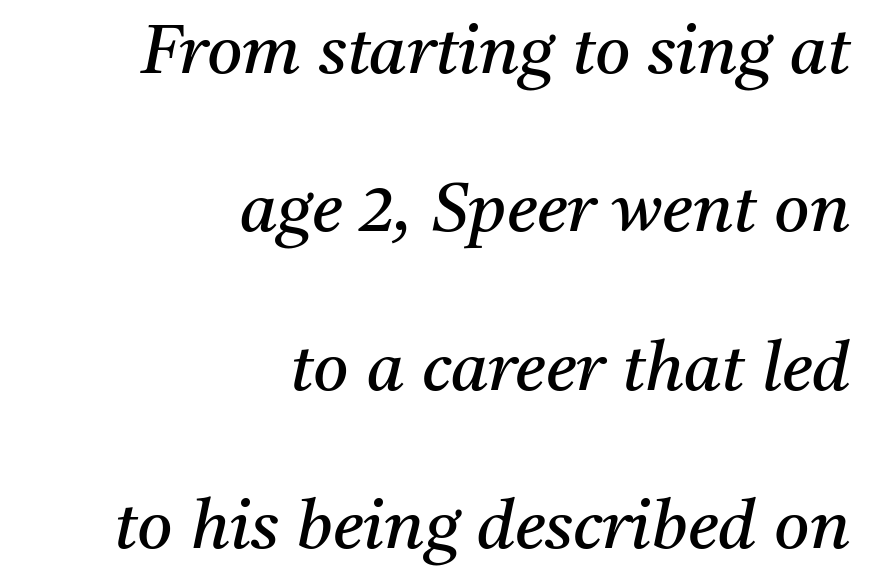
{"serif": "yes", "italic": "yes", "lean": "right", "slant_degrees": 11, "bold": "no", "weight": "regular", "width": "normal", "stroke_contrast": "medium", "x_height": "medium", "monospaced": "no", "underline": "no", "align": "right", "line_spacing": "loose", "line_spacing_ratio": 2.33, "letter_spacing": "normal", "letter_spacing_em": 0.0, "glyph_px": 68}
